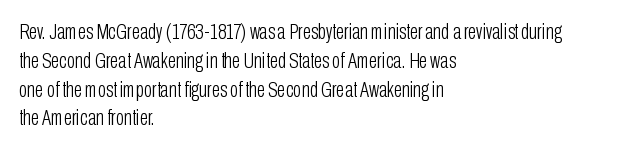
{"italic": "no", "bold": "no", "underline": "no", "align": "left", "line_spacing": "normal", "line_spacing_ratio": 1.31, "letter_spacing": "normal", "letter_spacing_em": 0.0, "glyph_px": 22}
